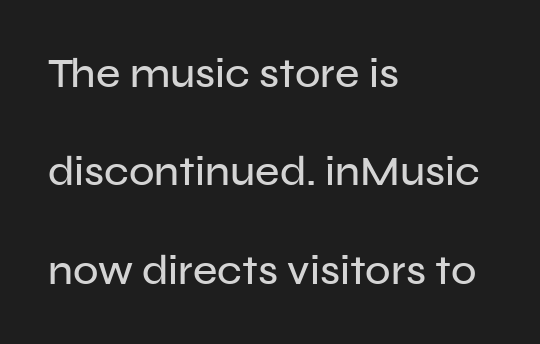
The image shows 42 px sans-serif type, upright; set left-aligned, loose line spacing (2.34x), normal letter spacing, not underlined; low stroke contrast and a medium x-height.
